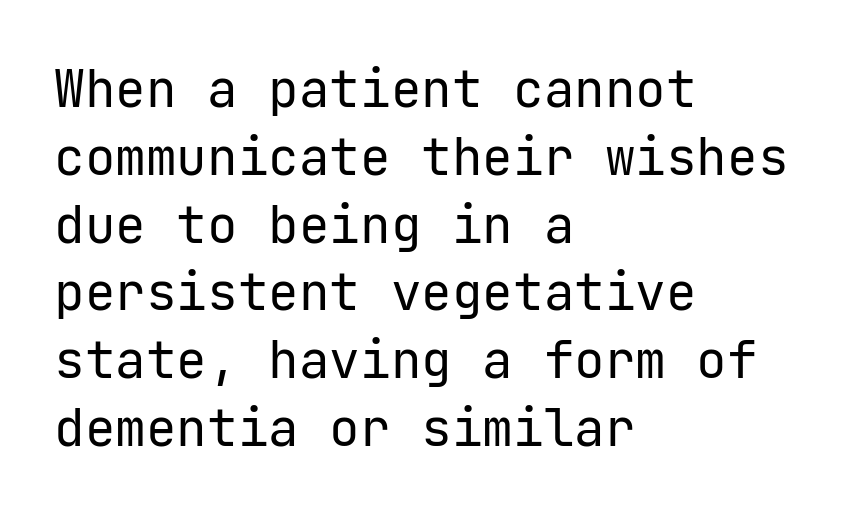
The image shows 51 px regular-weight sans-serif type, upright; set left-aligned, normal line spacing (1.33x), normal letter spacing, not underlined; low stroke contrast and a medium x-height.
